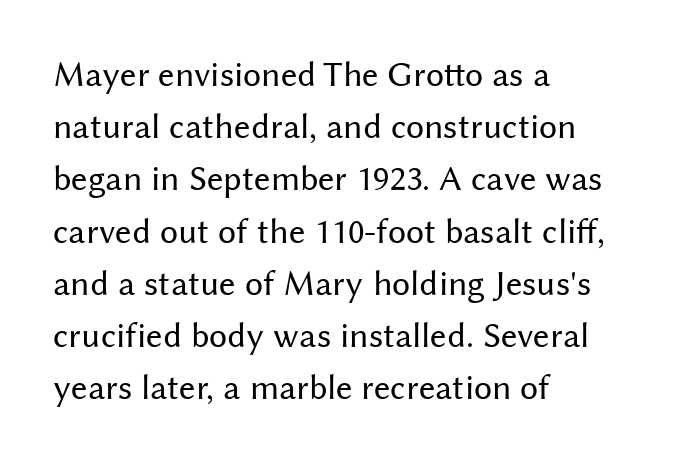
The image shows 36 px regular-weight sans-serif type, upright; set left-aligned, normal line spacing (1.45x), normal letter spacing, not underlined; medium stroke contrast and a medium x-height.
